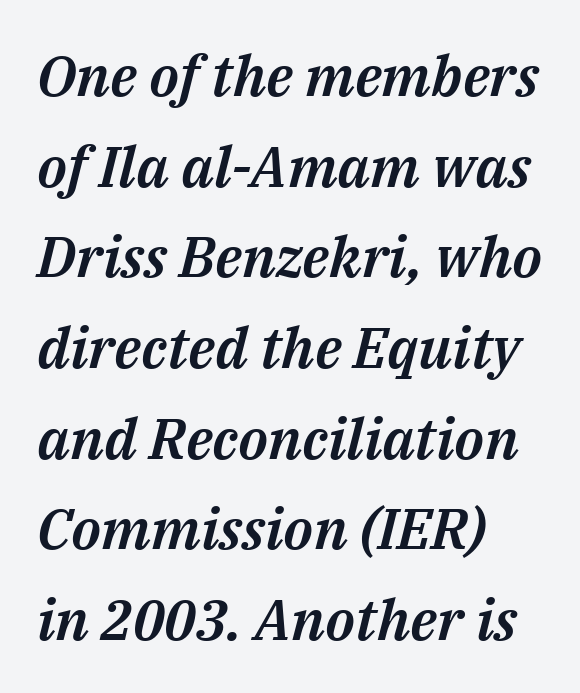
{"italic": "yes", "lean": "right", "slant_degrees": 14, "width": "normal", "stroke_contrast": "medium", "x_height": "medium", "monospaced": "no", "underline": "no", "align": "left", "line_spacing": "normal", "line_spacing_ratio": 1.59, "letter_spacing": "normal", "letter_spacing_em": 0.0, "glyph_px": 57}
